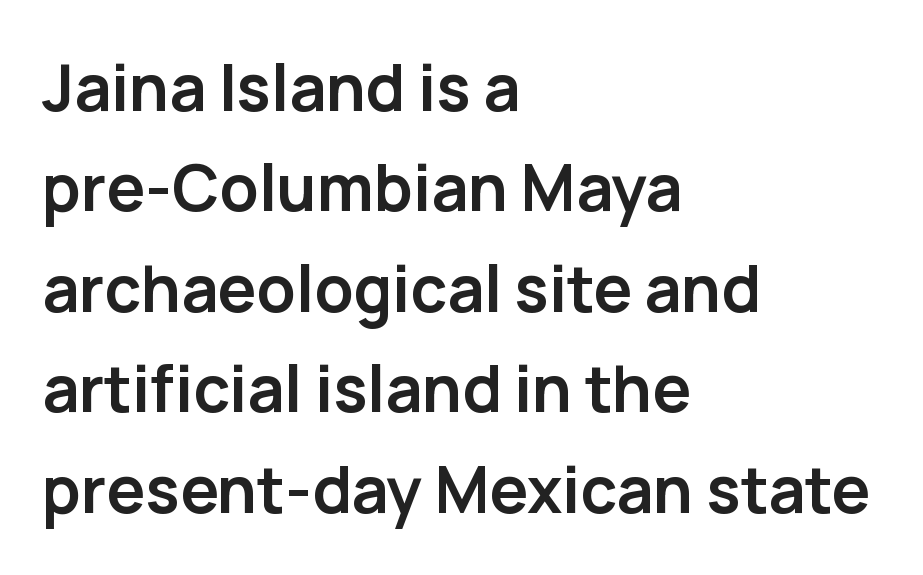
The horizontal fit of the characters is conventional and even. This is roman type, the default non-slanted kind. This sample keeps an unexceptional amount of space between lines. Is this a fixed-width face? No — the glyphs have proportional, varying widths.
